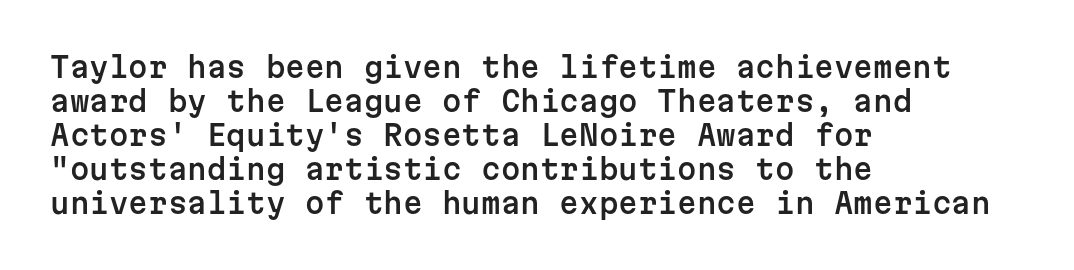
Q: Is the text italic (slanted)? A: No, it is upright.
Q: Is the typeface a serif or a sans-serif typeface? A: Sans-serif.
Q: Is the text underlined? A: No.
Q: How is the paragraph aligned? A: Left-aligned.
Q: Is the spacing between letters normal or unusually wide? A: Normal.
Q: Width (condensed, normal, or wide)? A: Normal.
Q: Stroke contrast? A: Low.
Q: x-height? A: Medium.
Q: Monospaced? A: Yes.
